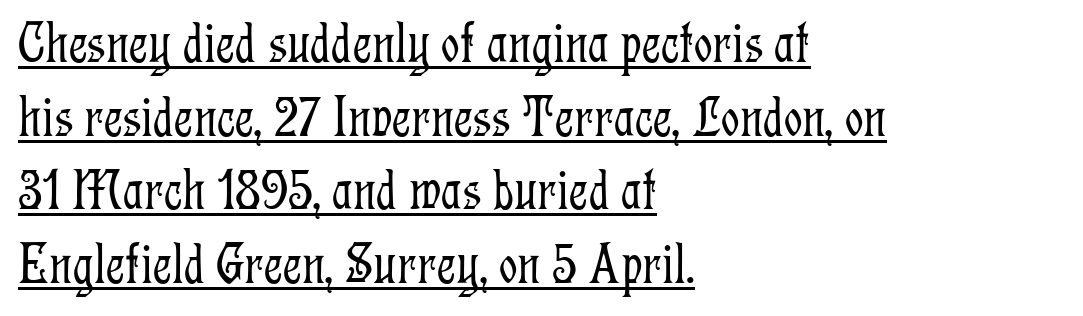
{"serif": "yes", "italic": "no", "bold": "no", "weight": "light", "width": "condensed", "stroke_contrast": "low", "x_height": "medium", "monospaced": "no", "underline": "yes", "align": "left", "line_spacing": "normal", "line_spacing_ratio": 1.27, "letter_spacing": "normal", "letter_spacing_em": 0.0, "glyph_px": 58}
